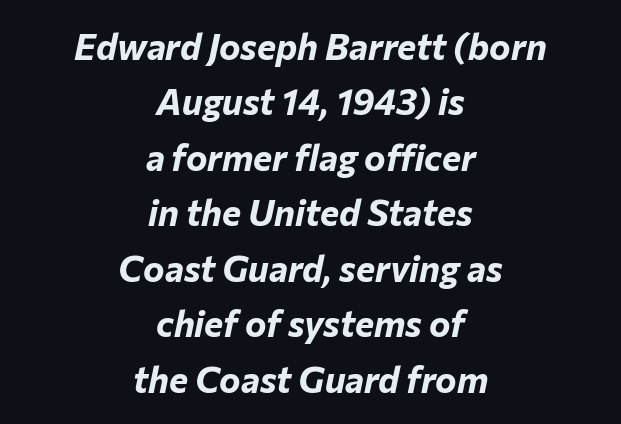
{"italic": "yes", "lean": "right", "slant_degrees": 12, "bold": "yes", "weight": "bold", "width": "normal", "stroke_contrast": "low", "x_height": "medium", "monospaced": "no", "underline": "no", "align": "center", "line_spacing": "normal", "line_spacing_ratio": 1.54, "letter_spacing": "normal", "letter_spacing_em": 0.0, "glyph_px": 36}
